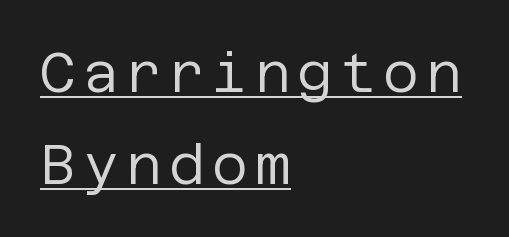
Q: Is the text bold? A: No.
Q: Is the text italic (slanted)? A: No, it is upright.
Q: Is the typeface a serif or a sans-serif typeface? A: Sans-serif.
Q: Is the text underlined? A: Yes.
Q: How is the paragraph aligned? A: Left-aligned.
Q: Is the spacing between lines tight, normal or loose? A: Normal.
Q: Width (condensed, normal, or wide)? A: Normal.
Q: Stroke contrast? A: Low.
Q: x-height? A: Large.
